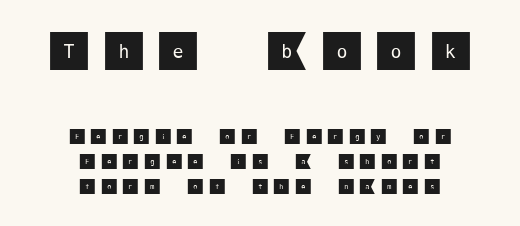
{"serif": "no", "italic": "no", "width": "normal", "stroke_contrast": "medium", "x_height": "large", "underline": "no", "align": "center", "line_spacing": "normal", "line_spacing_ratio": 1.48, "letter_spacing": "wide", "letter_spacing_em": 0.29, "larger_block": "first", "size_ratio": 2.53, "glyph_px": 43}
